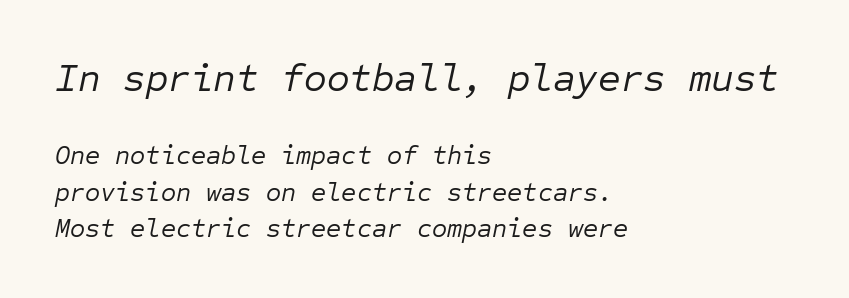
Interline gaps are of average width in this sample. The letters sit at their default tracking, neither squeezed nor spread. Note: larger setting up top, smaller setting below. Line beginnings align vertically; line endings do not.
